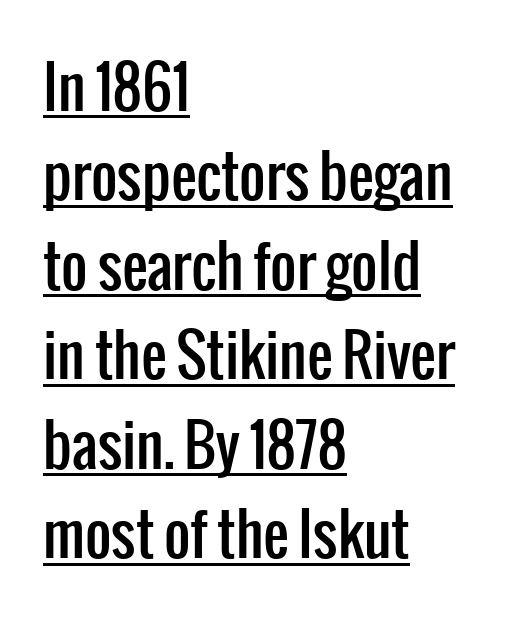
Q: Is the text italic (slanted)? A: No, it is upright.
Q: Is the typeface a serif or a sans-serif typeface? A: Sans-serif.
Q: Is the text underlined? A: Yes.
Q: How is the paragraph aligned? A: Left-aligned.
Q: Is the spacing between letters normal or unusually wide? A: Normal.
Q: Is the spacing between lines tight, normal or loose? A: Normal.
Q: Width (condensed, normal, or wide)? A: Condensed.
Q: Stroke contrast? A: Low.
Q: x-height? A: Medium.
Q: Monospaced? A: No.
